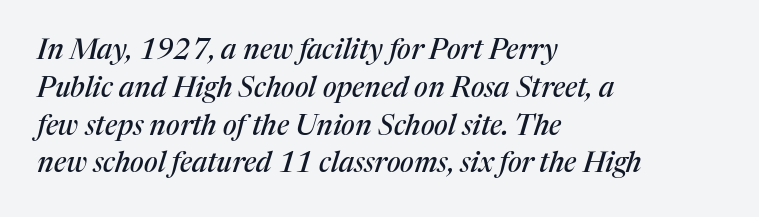
Q: Is the text italic (slanted)? A: Yes, it leans right by about 17 degrees.
Q: Is the typeface a serif or a sans-serif typeface? A: Serif.
Q: Is the text underlined? A: No.
Q: How is the paragraph aligned? A: Left-aligned.
Q: Is the spacing between letters normal or unusually wide? A: Normal.
Q: Is the spacing between lines tight, normal or loose? A: Normal.
Q: Width (condensed, normal, or wide)? A: Normal.
Q: Stroke contrast? A: Medium.
Q: x-height? A: Medium.
Q: Monospaced? A: No.
